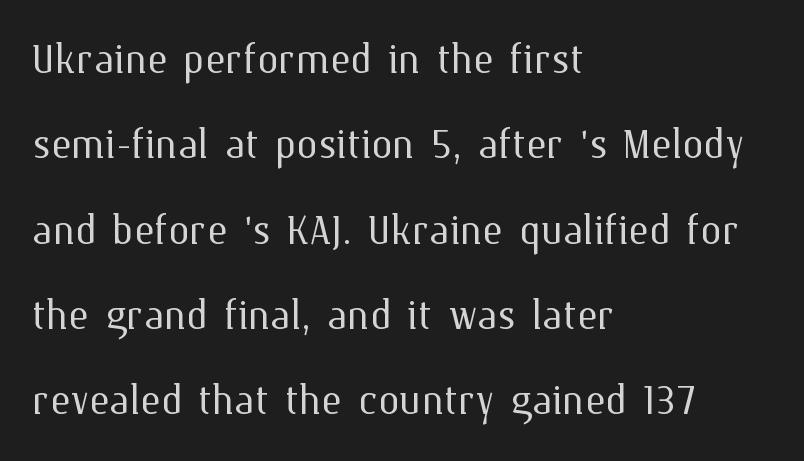
The letters stand straight up with perfectly vertical stems. Vertical stems look standard width or narrower in stroke. This sample has the flowing, uneven cadence of proportional lettering. Compared with typical paragraphs, the rows here are spaced about the same.
